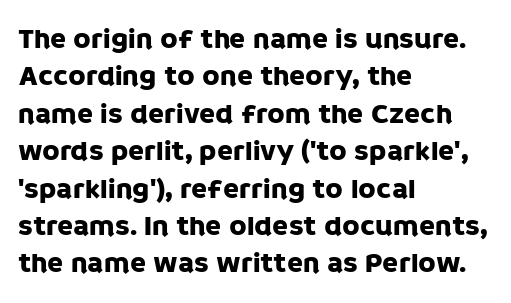
Q: Is the text italic (slanted)? A: No, it is upright.
Q: Is the typeface a serif or a sans-serif typeface? A: Sans-serif.
Q: Is the text underlined? A: No.
Q: How is the paragraph aligned? A: Left-aligned.
Q: Is the spacing between letters normal or unusually wide? A: Normal.
Q: Is the spacing between lines tight, normal or loose? A: Normal.
Q: Width (condensed, normal, or wide)? A: Normal.
Q: Stroke contrast? A: Low.
Q: x-height? A: Large.
Q: Monospaced? A: No.
